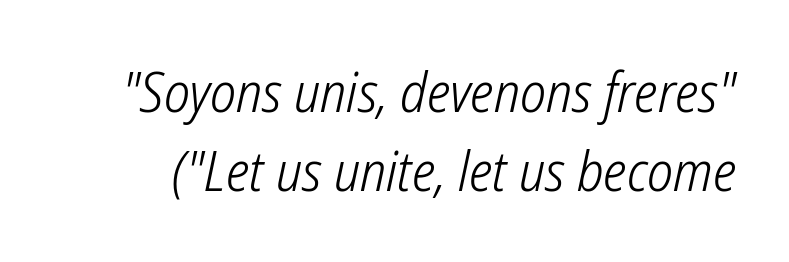
The image shows 55 px light, condensed sans-serif type; set normal line spacing (1.44x), normal letter spacing, not underlined; low stroke contrast and a medium x-height.
